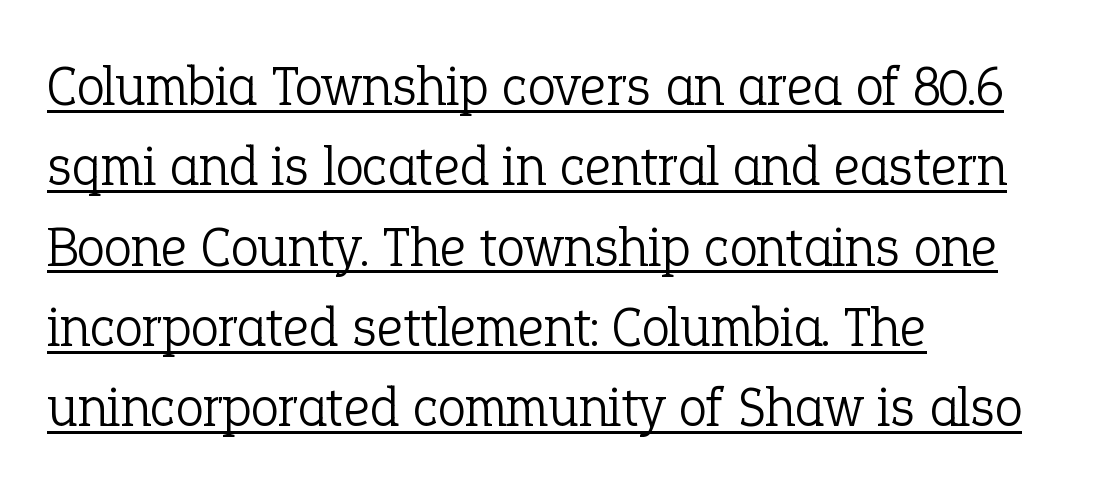
The image shows 57 px light serif type, upright; set left-aligned, normal line spacing (1.41x), normal letter spacing, underlined; low stroke contrast and a medium x-height.
